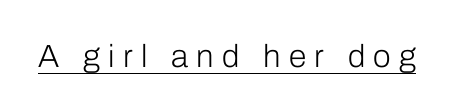
Q: Is the text bold? A: No.
Q: Is the text italic (slanted)? A: No, it is upright.
Q: Is the typeface a serif or a sans-serif typeface? A: Sans-serif.
Q: Is the text underlined? A: Yes.
Q: Is the spacing between letters normal or unusually wide? A: Unusually wide.
Q: Width (condensed, normal, or wide)? A: Normal.
Q: Stroke contrast? A: Low.
Q: x-height? A: Medium.
Q: Monospaced? A: No.
